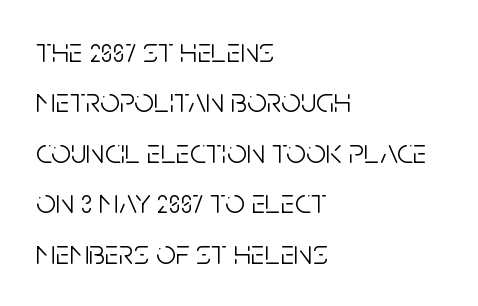
The image shows 35 px light, condensed sans-serif type, upright; set left-aligned, normal line spacing (1.44x), normal letter spacing, not underlined; low stroke contrast and a large x-height.
